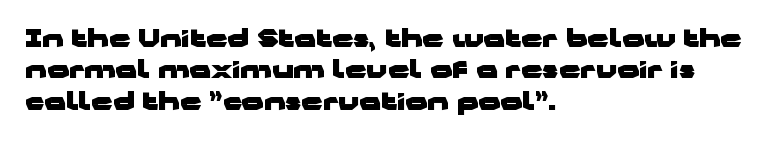
{"italic": "no", "bold": "yes", "underline": "no", "align": "left", "line_spacing": "normal", "line_spacing_ratio": 1.31, "letter_spacing": "normal", "letter_spacing_em": 0.0, "glyph_px": 24}
